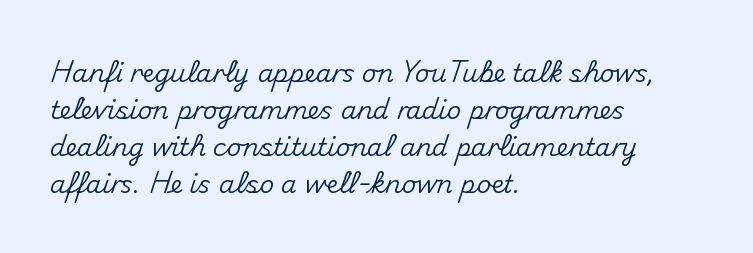
The space beneath each line is pristine and unruled. Compared with typical paragraphs, the rows here are spaced about the same. Notice how the passage keeps a crisp vertical edge on the left only. Short note: letters normally spaced.
